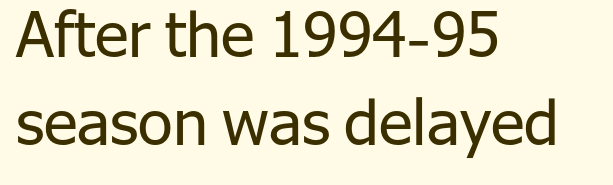
Does the leading feel generous? No, just average. Visually the block forms a straight wall on the left and a jagged coastline on the right. Short note: letters normally spaced. The space directly below the letters is spotless. Posture: vertical.
